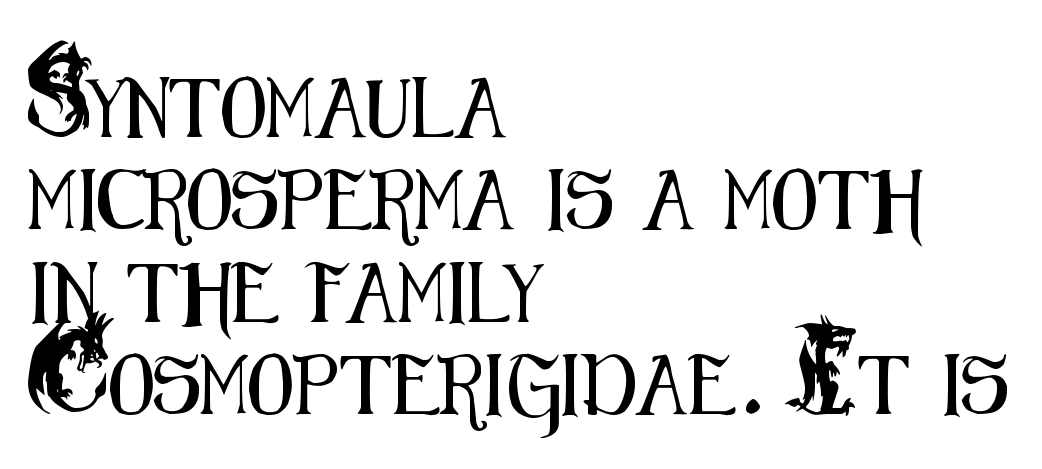
Q: Is the text italic (slanted)? A: No, it is upright.
Q: Is the typeface a serif or a sans-serif typeface? A: Sans-serif.
Q: Is the text underlined? A: No.
Q: How is the paragraph aligned? A: Left-aligned.
Q: Is the spacing between letters normal or unusually wide? A: Normal.
Q: Is the spacing between lines tight, normal or loose? A: Normal.
Q: Width (condensed, normal, or wide)? A: Condensed.
Q: Stroke contrast? A: Medium.
Q: x-height? A: Small.
Q: Monospaced? A: No.
